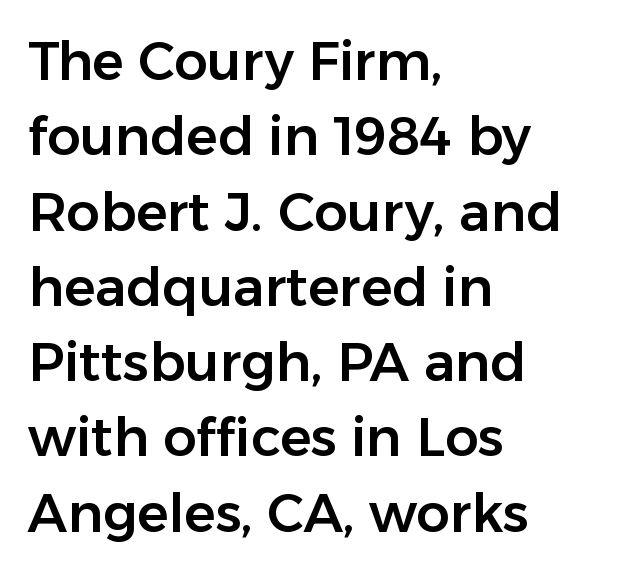
The image shows 53 px sans-serif type, upright; set left-aligned, normal line spacing (1.42x), normal letter spacing, not underlined; low stroke contrast and a medium x-height.
